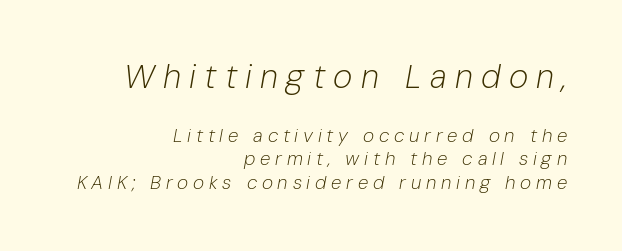
The image shows 33 px light type, italic (leaning right); set right-aligned, normal line spacing (1.25x), unusually wide letter spacing (+0.25 em), not underlined; the first (top) block is 1.74x larger; low stroke contrast and a medium x-height.
